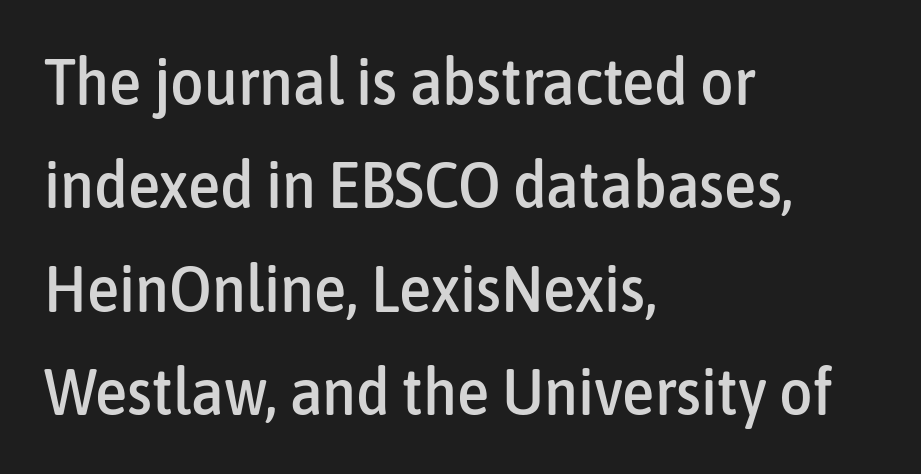
Caption: multi-line text, flush left, ragged right. Classification — sans serif. Anything drawn beneath the words? Only blank space. No extra tracking has been applied to these lines.
